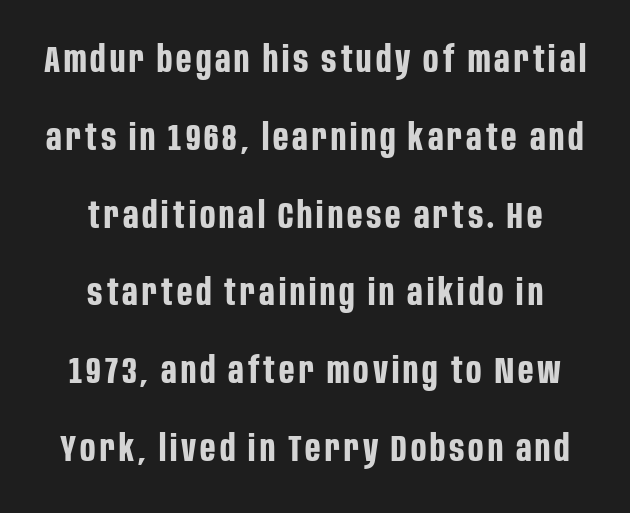
Q: Is the text bold? A: Yes.
Q: Is the text italic (slanted)? A: No, it is upright.
Q: Is the typeface a serif or a sans-serif typeface? A: Sans-serif.
Q: Is the text underlined? A: No.
Q: How is the paragraph aligned? A: Centered.
Q: Is the spacing between lines tight, normal or loose? A: Loose.
Q: Width (condensed, normal, or wide)? A: Condensed.
Q: Stroke contrast? A: Low.
Q: x-height? A: Large.
Q: Monospaced? A: No.
